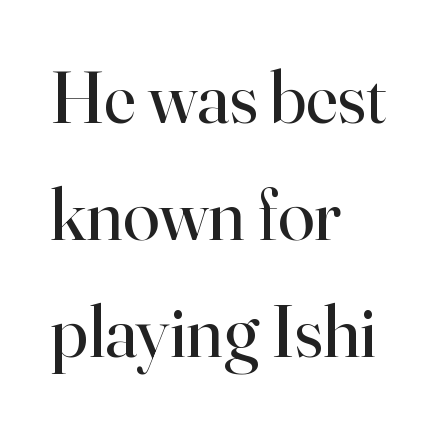
Q: Is the text bold? A: No.
Q: Is the text italic (slanted)? A: No, it is upright.
Q: Is the typeface a serif or a sans-serif typeface? A: Serif.
Q: Is the text underlined? A: No.
Q: How is the paragraph aligned? A: Left-aligned.
Q: Is the spacing between letters normal or unusually wide? A: Normal.
Q: Is the spacing between lines tight, normal or loose? A: Normal.
Q: Width (condensed, normal, or wide)? A: Normal.
Q: Stroke contrast? A: High.
Q: x-height? A: Small.
Q: Monospaced? A: No.
